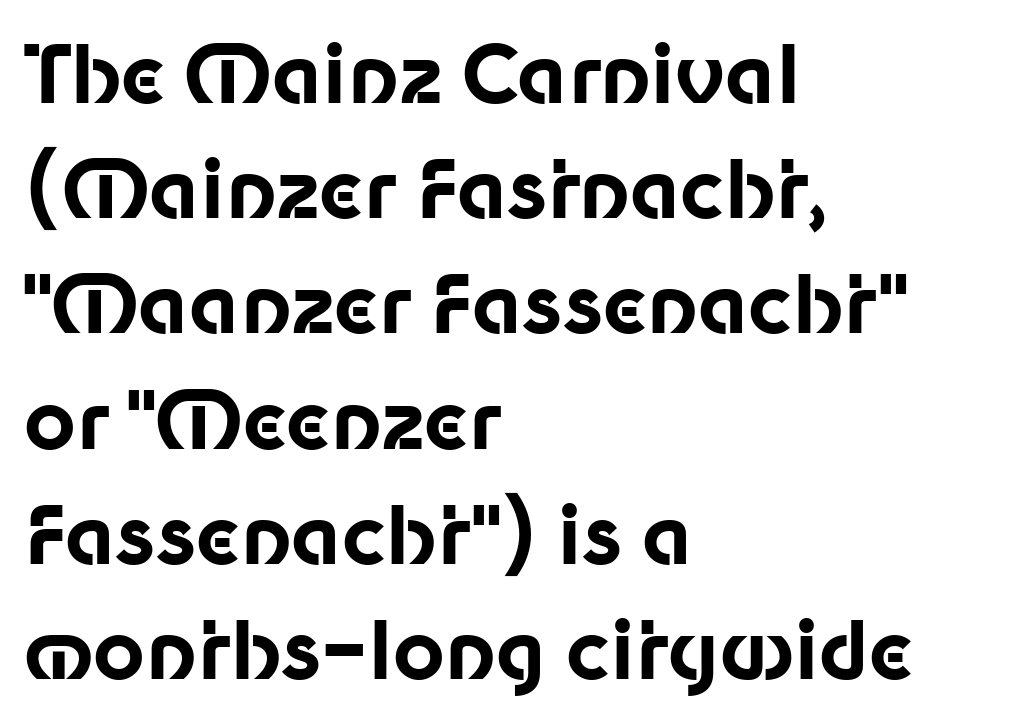
The image shows 80 px bold sans-serif type, upright; set left-aligned, normal line spacing (1.44x), normal letter spacing, not underlined; low stroke contrast and a medium x-height.
